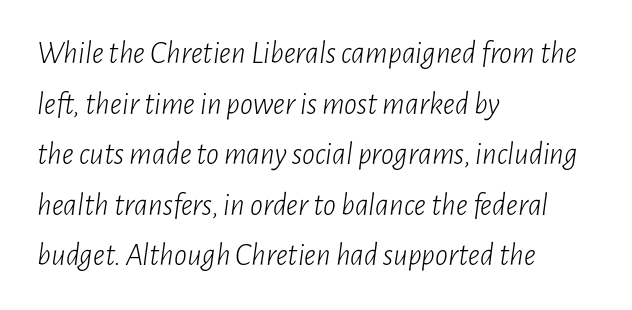
Q: Is the text bold? A: No.
Q: Is the text italic (slanted)? A: Yes, it leans right by about 7 degrees.
Q: Is the text underlined? A: No.
Q: How is the paragraph aligned? A: Left-aligned.
Q: Is the spacing between letters normal or unusually wide? A: Normal.
Q: Is the spacing between lines tight, normal or loose? A: Normal.
Q: Width (condensed, normal, or wide)? A: Condensed.
Q: Stroke contrast? A: Low.
Q: x-height? A: Medium.
Q: Monospaced? A: No.
